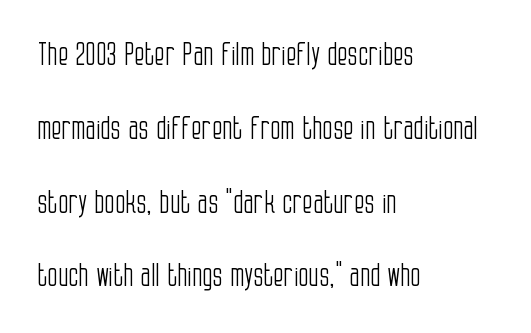
The image shows 30 px light, condensed sans-serif type, upright; set left-aligned, loose line spacing (2.46x), normal letter spacing, not underlined; low stroke contrast and a large x-height.
